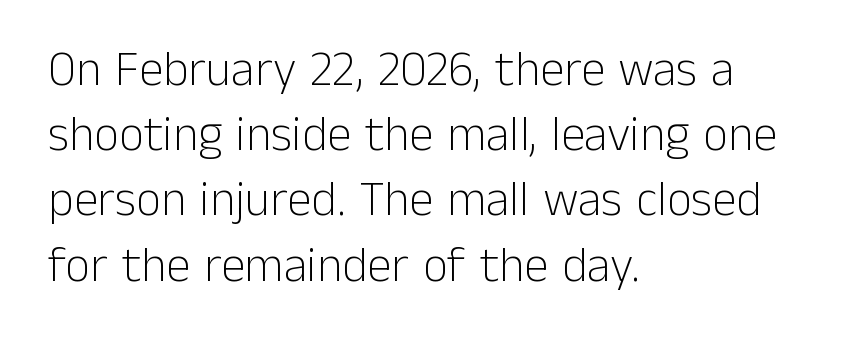
Q: Is the text bold? A: No.
Q: Is the text italic (slanted)? A: No, it is upright.
Q: Is the typeface a serif or a sans-serif typeface? A: Sans-serif.
Q: Is the text underlined? A: No.
Q: How is the paragraph aligned? A: Left-aligned.
Q: Is the spacing between letters normal or unusually wide? A: Normal.
Q: Is the spacing between lines tight, normal or loose? A: Normal.
Q: Width (condensed, normal, or wide)? A: Normal.
Q: Stroke contrast? A: Low.
Q: x-height? A: Medium.
Q: Monospaced? A: No.
